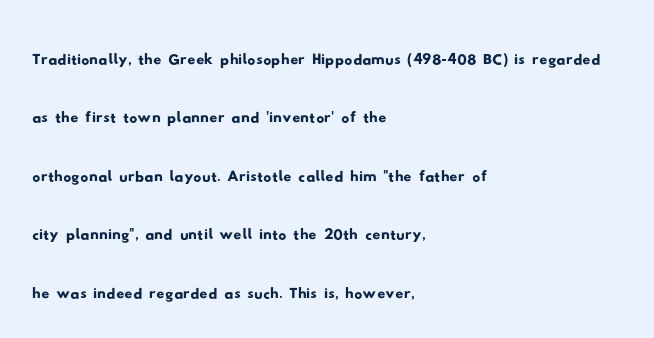
The image shows 40 px wide sans-serif type; set left-aligned, normal line spacing (1.46x), normal letter spacing, not underlined; low stroke contrast and a small x-height.
